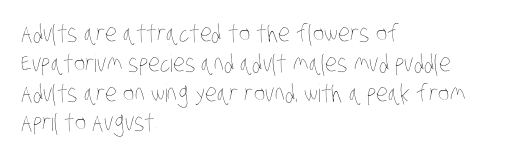
Q: Is the text bold? A: No.
Q: Is the text underlined? A: No.
Q: How is the paragraph aligned? A: Left-aligned.
Q: Is the spacing between letters normal or unusually wide? A: Normal.
